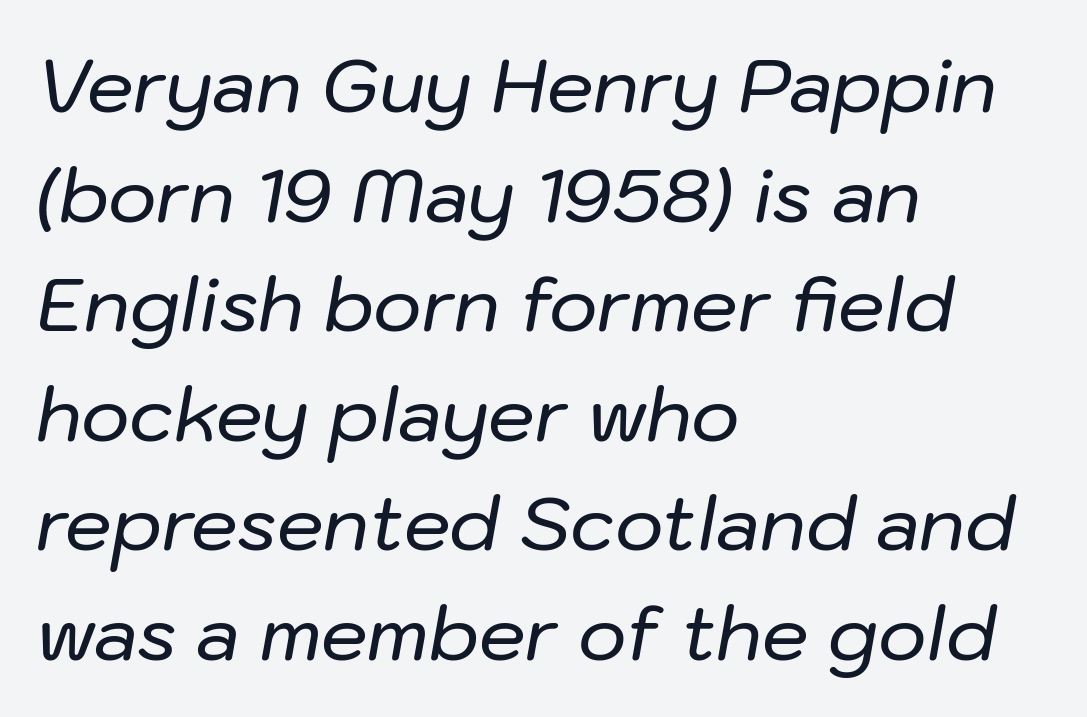
Q: Is the text italic (slanted)? A: Yes, it leans right by about 10 degrees.
Q: Is the text underlined? A: No.
Q: How is the paragraph aligned? A: Left-aligned.
Q: Is the spacing between letters normal or unusually wide? A: Normal.
Q: Is the spacing between lines tight, normal or loose? A: Normal.
Q: Width (condensed, normal, or wide)? A: Normal.
Q: Stroke contrast? A: Low.
Q: x-height? A: Medium.
Q: Monospaced? A: No.
